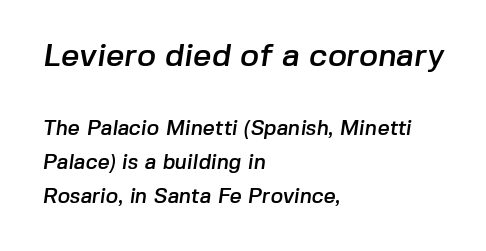
The image shows 32 px sans-serif type; set left-aligned, normal line spacing (1.62x), normal letter spacing, not underlined; the first (top) block is 1.52x larger; low stroke contrast and a medium x-height.
